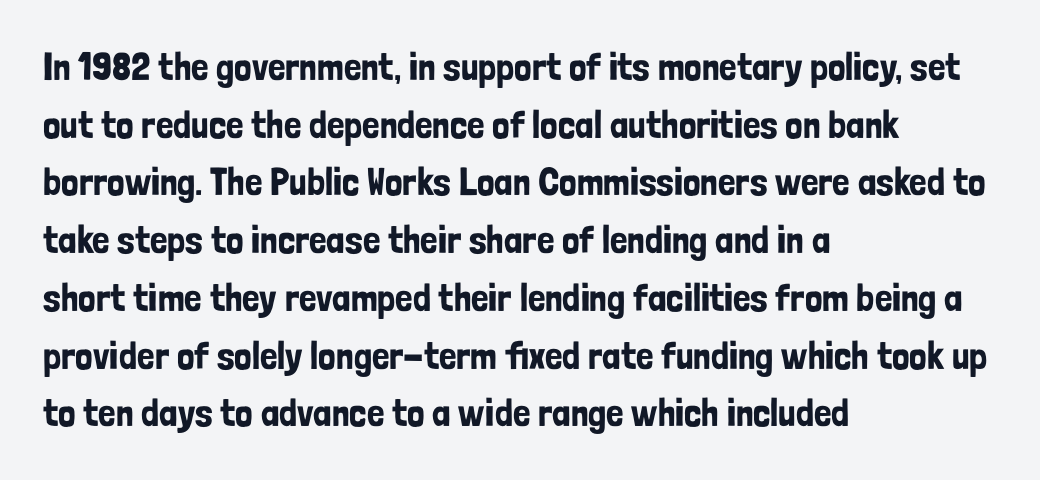
{"serif": "no", "italic": "no", "width": "condensed", "stroke_contrast": "low", "x_height": "medium", "monospaced": "no", "underline": "no", "align": "left", "line_spacing": "normal", "line_spacing_ratio": 1.48, "letter_spacing": "normal", "letter_spacing_em": 0.0, "glyph_px": 39}
